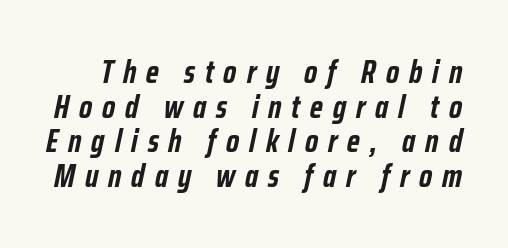
The image shows 32 px semibold, condensed type, italic (leaning right); set tight line spacing (1.08x), unusually wide letter spacing (+0.31 em), not underlined; low stroke contrast and a medium x-height.
